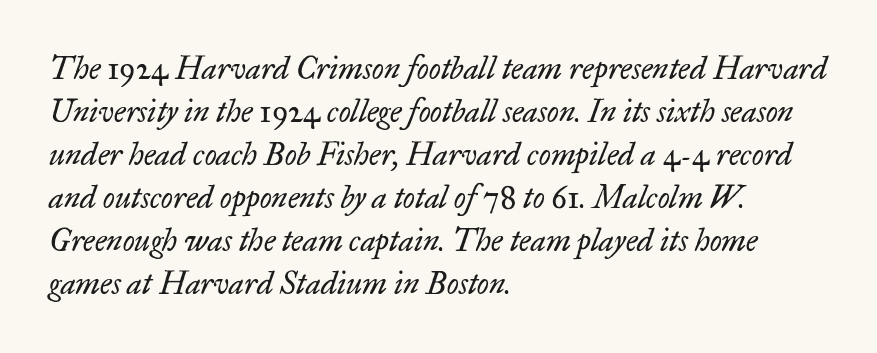
{"serif": "yes", "italic": "yes", "lean": "right", "slant_degrees": 17, "bold": "no", "weight": "regular", "width": "normal", "stroke_contrast": "low", "x_height": "small", "monospaced": "no", "underline": "no", "align": "left", "line_spacing": "normal", "line_spacing_ratio": 1.39, "letter_spacing": "normal", "letter_spacing_em": 0.0, "glyph_px": 31}
